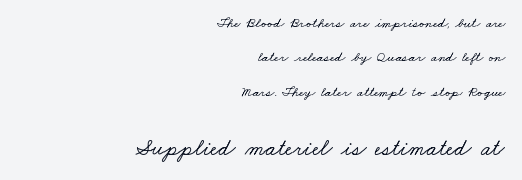
{"underline": "no", "align": "right", "line_spacing": "loose", "line_spacing_ratio": 2.46, "letter_spacing": "normal", "letter_spacing_em": 0.0, "larger_block": "second", "size_ratio": 1.64, "glyph_px": 23}
